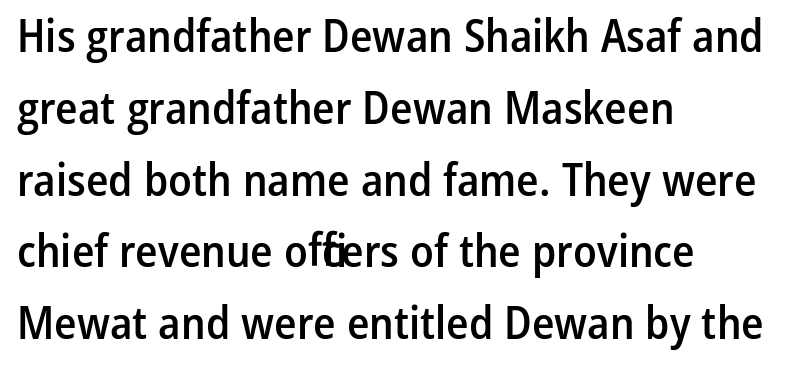
{"serif": "no", "italic": "no", "bold": "semi", "weight": "semibold", "width": "condensed", "stroke_contrast": "low", "x_height": "medium", "monospaced": "no", "underline": "no", "align": "left", "line_spacing": "normal", "line_spacing_ratio": 1.56, "letter_spacing": "normal", "letter_spacing_em": 0.0, "glyph_px": 46}
